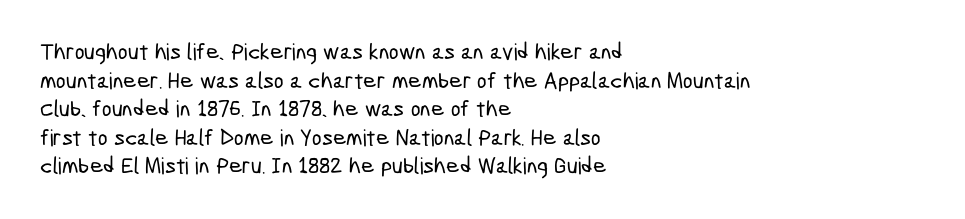
Q: Is the text underlined? A: No.
Q: How is the paragraph aligned? A: Left-aligned.
Q: Is the spacing between letters normal or unusually wide? A: Normal.
